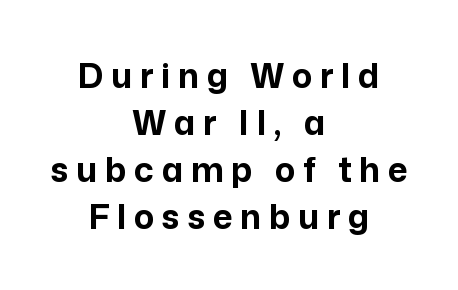
Q: Is the text bold? A: Yes.
Q: Is the text italic (slanted)? A: No, it is upright.
Q: Is the typeface a serif or a sans-serif typeface? A: Sans-serif.
Q: Is the text underlined? A: No.
Q: How is the paragraph aligned? A: Centered.
Q: Is the spacing between letters normal or unusually wide? A: Unusually wide.
Q: Is the spacing between lines tight, normal or loose? A: Normal.
Q: Width (condensed, normal, or wide)? A: Normal.
Q: Stroke contrast? A: Low.
Q: x-height? A: Medium.
Q: Monospaced? A: No.
